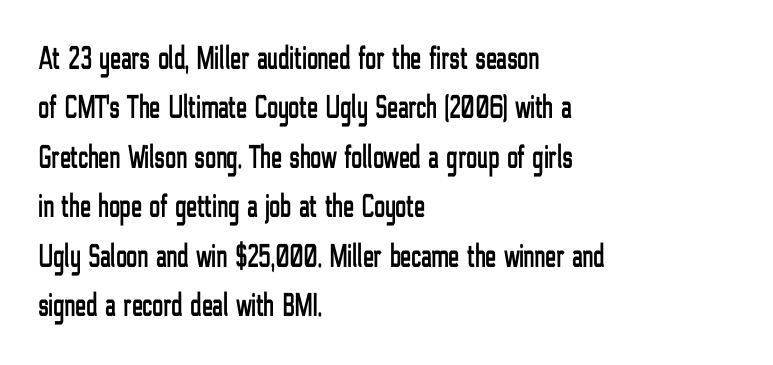
The image shows 33 px condensed sans-serif type, upright; set left-aligned, normal line spacing (1.5x), normal letter spacing, not underlined; low stroke contrast and a medium x-height.
